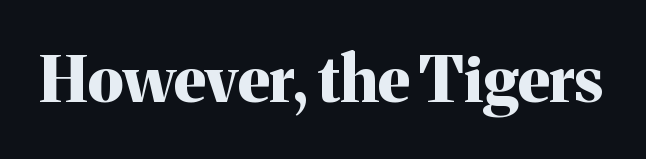
{"serif": "yes", "italic": "no", "bold": "yes", "weight": "bold", "width": "normal", "stroke_contrast": "medium", "x_height": "medium", "monospaced": "no", "underline": "no", "letter_spacing": "normal", "letter_spacing_em": 0.0, "glyph_px": 64}
